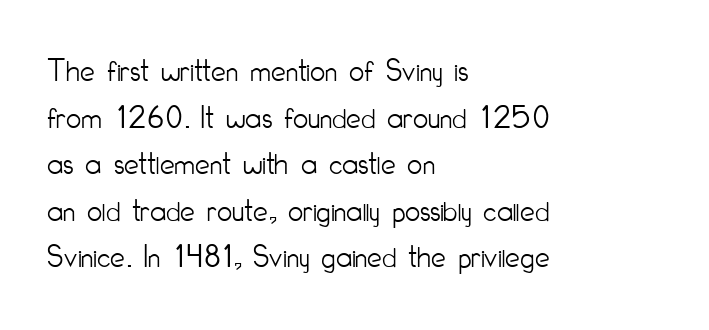
The rendering uses natural spacing where letterforms have individual widths. Every character sits straight up, as roman type does. Underline: absent. Counters stay open thanks to moderate or lighter strokes. Leading matches the norm, producing a regular column.
